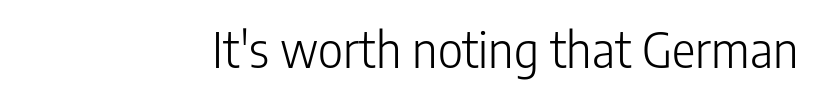
Here the designer chose a conventional face with non-uniform glyph widths. Regarding serifs, this sample does without them. The letters sit at their default tracking, neither squeezed nor spread. The words here are not underlined. This is roman type, the default non-slanted kind. The face looks like a standard text weight, possibly lighter.
